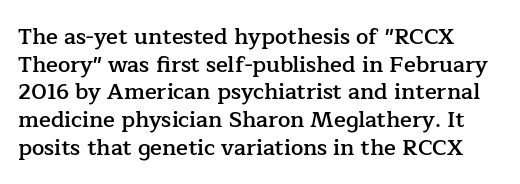
Q: Is the text bold? A: Semi-bold.
Q: Is the text italic (slanted)? A: No, it is upright.
Q: Is the text underlined? A: No.
Q: Is the spacing between letters normal or unusually wide? A: Normal.
Q: Is the spacing between lines tight, normal or loose? A: Normal.
